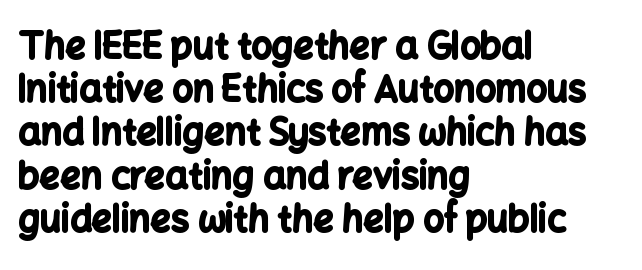
A sans-serif font was chosen for this passage. On the weight axis this lands at bold, roughly 700. Left-aligned paragraph, ragged on the right. Nope, not italic — everything's standing straight.
